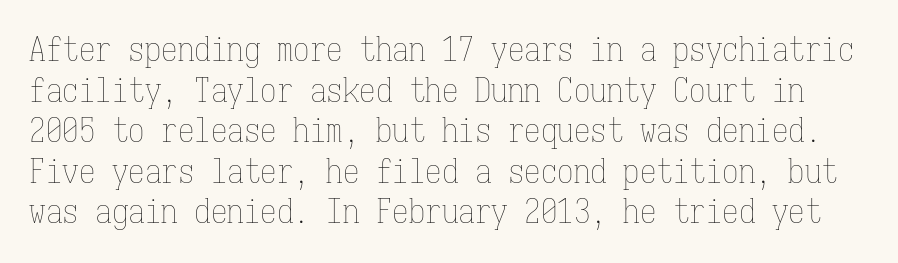
Q: Is the text bold? A: No.
Q: Is the text italic (slanted)? A: No, it is upright.
Q: Is the text underlined? A: No.
Q: Is the spacing between letters normal or unusually wide? A: Normal.
Q: Width (condensed, normal, or wide)? A: Condensed.
Q: Stroke contrast? A: Low.
Q: x-height? A: Medium.
Q: Monospaced? A: Yes.
